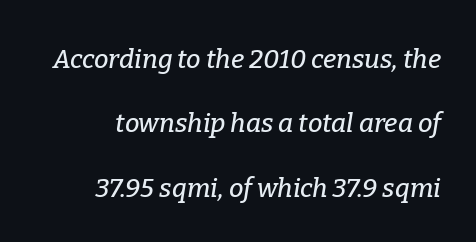
The image shows 26 px text type, italic (leaning right); set loose line spacing (2.48x), normal letter spacing, not underlined.
